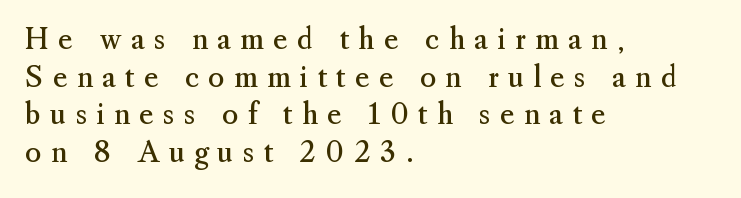
{"serif": "yes", "italic": "no", "bold": "no", "weight": "regular", "width": "normal", "stroke_contrast": "medium", "x_height": "small", "monospaced": "no", "underline": "no", "align": "left", "line_spacing": "normal", "line_spacing_ratio": 1.34, "letter_spacing": "wide", "letter_spacing_em": 0.33, "glyph_px": 28}
